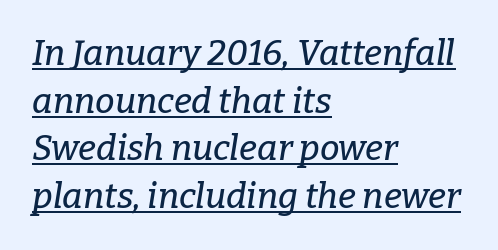
In terms of leading, this rendering sits right in the middle. Note the varied advance widths — an 'i' is clearly narrower than an 'm'. If you drew a line through each stem, it would be angled. Compared with a centered layout, this one pins lines to the left instead. Glance below the letters and you will spot a drawn line. Observe the serifs anchoring each vertical stroke in this sample.
